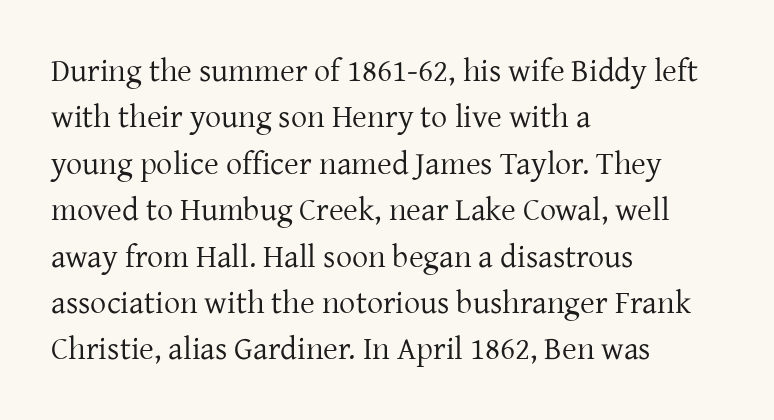
Q: Is the text bold? A: No.
Q: Is the text italic (slanted)? A: No, it is upright.
Q: Is the typeface a serif or a sans-serif typeface? A: Serif.
Q: Is the text underlined? A: No.
Q: How is the paragraph aligned? A: Left-aligned.
Q: Is the spacing between letters normal or unusually wide? A: Normal.
Q: Is the spacing between lines tight, normal or loose? A: Normal.
Q: Width (condensed, normal, or wide)? A: Normal.
Q: Stroke contrast? A: Low.
Q: x-height? A: Medium.
Q: Monospaced? A: No.
